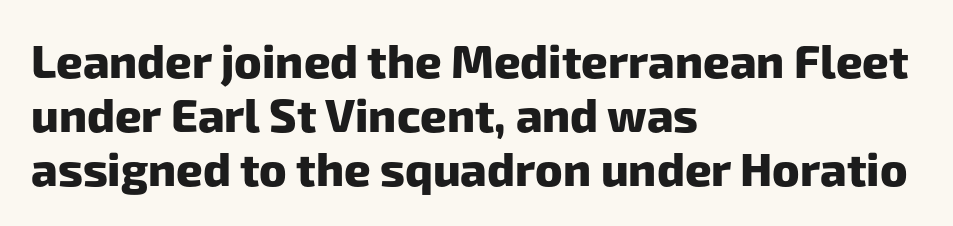
The passage shown is typed in a proportional face where columns would drift. A typesetter would call this zero additional tracking. Type style note: lacks serifs. Typesetter's note: full bold, strokes at maximum text heaviness. Visually the block forms a straight wall on the left and a jagged coastline on the right.
